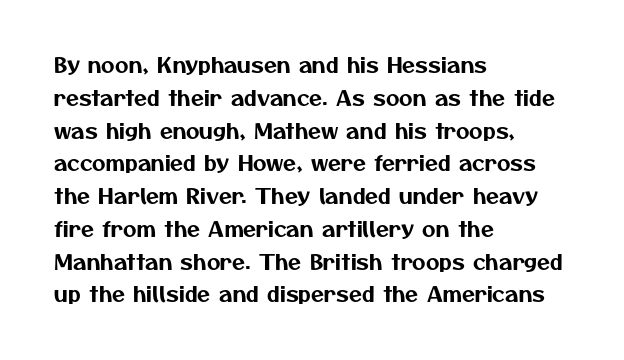
{"underline": "no", "align": "left", "line_spacing": "normal", "line_spacing_ratio": 1.56, "letter_spacing": "normal", "letter_spacing_em": 0.0, "glyph_px": 21}
